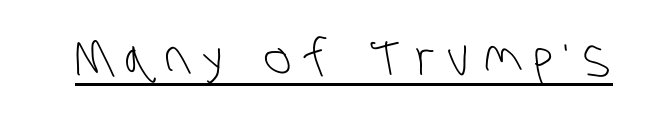
Weight: in the light-to-regular range. The tracking jumps out immediately: characters are airy and widely separated. Nope, no serifs anywhere on these letters. The letters advance in unequal steps, a hallmark of proportional type.
